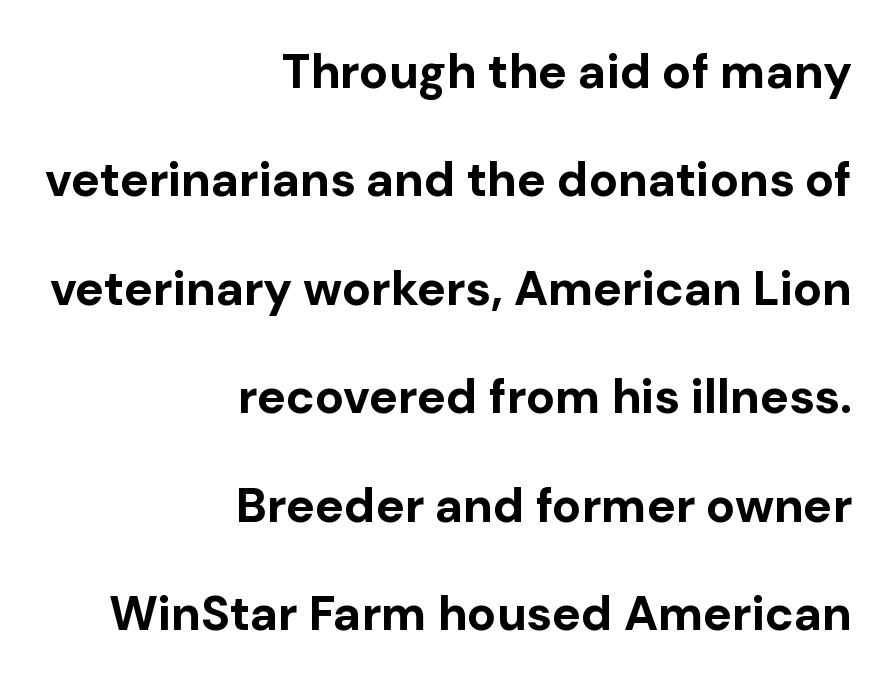
Q: Is the text bold? A: Yes.
Q: Is the text italic (slanted)? A: No, it is upright.
Q: Is the typeface a serif or a sans-serif typeface? A: Sans-serif.
Q: Is the text underlined? A: No.
Q: How is the paragraph aligned? A: Right-aligned.
Q: Is the spacing between letters normal or unusually wide? A: Normal.
Q: Is the spacing between lines tight, normal or loose? A: Loose.
Q: Width (condensed, normal, or wide)? A: Normal.
Q: Stroke contrast? A: Low.
Q: x-height? A: Medium.
Q: Monospaced? A: No.
